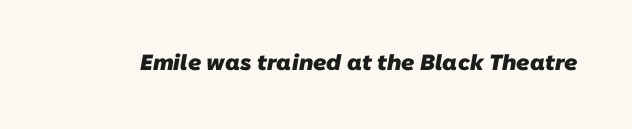
Does extra space separate the letters? No, they use regular spacing. Quick note: underline off. This is heavy type, rendered in bold.
